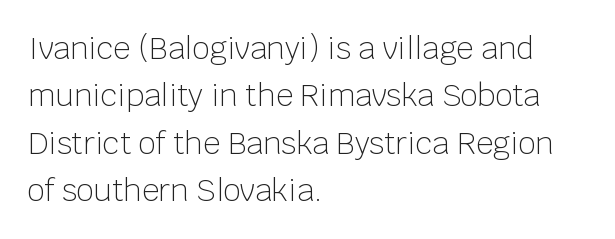
The passage shown is typed in a proportional face where columns would drift. No heavy texture on the line: the type isn't bold. Every row of glyphs begins at an identical x-position on the left. Is there any slant? The stems are plumb.
